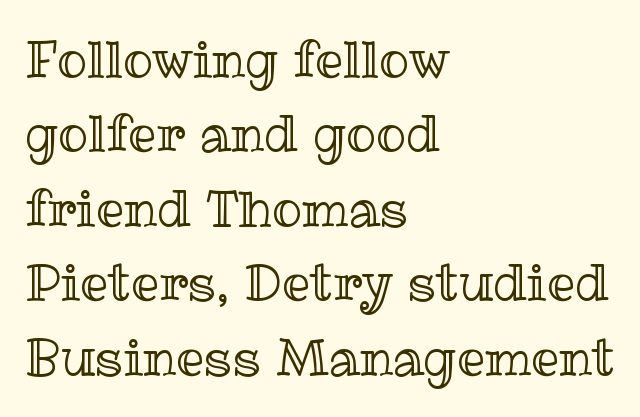
The image shows 50 px text type, upright; set left-aligned, normal line spacing (1.49x), normal letter spacing, not underlined; a medium x-height.
